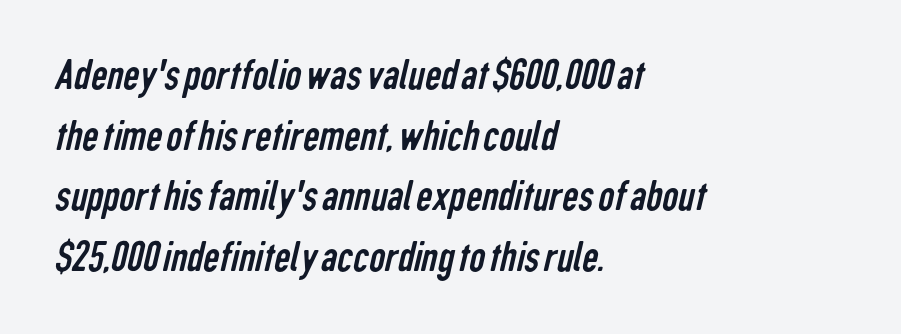
The image shows 45 px regular-weight, condensed sans-serif type; set left-aligned, normal line spacing (1.35x), normal letter spacing, not underlined; low stroke contrast and a medium x-height.
